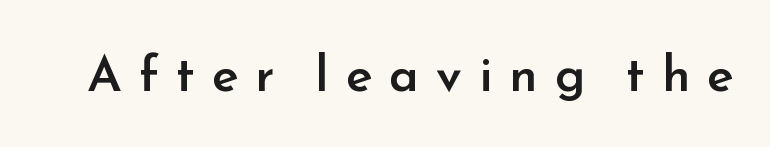
Q: Is the text bold? A: Semi-bold.
Q: Is the text italic (slanted)? A: No, it is upright.
Q: Is the typeface a serif or a sans-serif typeface? A: Sans-serif.
Q: Is the text underlined? A: No.
Q: Is the spacing between letters normal or unusually wide? A: Unusually wide.
Q: Width (condensed, normal, or wide)? A: Normal.
Q: Stroke contrast? A: Low.
Q: x-height? A: Small.
Q: Monospaced? A: No.
